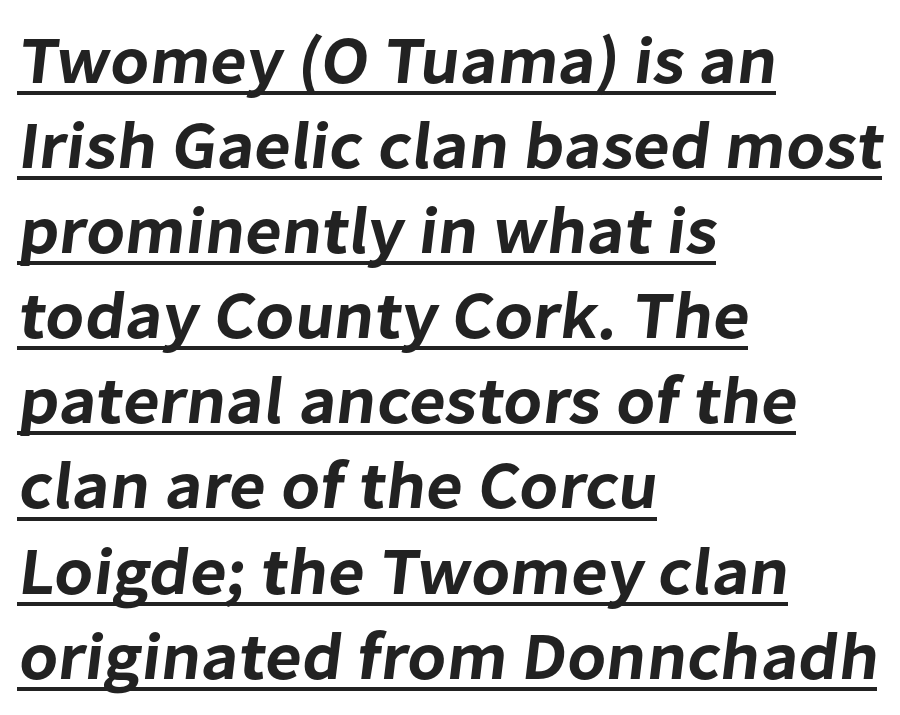
{"serif": "no", "width": "normal", "stroke_contrast": "low", "x_height": "medium", "monospaced": "no", "underline": "yes", "align": "left", "line_spacing": "normal", "line_spacing_ratio": 1.27, "letter_spacing": "normal", "letter_spacing_em": 0.0, "glyph_px": 67}
